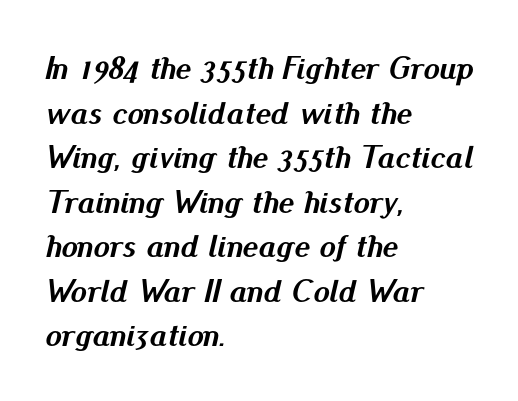
Q: Is the text bold? A: Yes.
Q: Is the text italic (slanted)? A: Yes, it leans right by about 13 degrees.
Q: Is the text underlined? A: No.
Q: How is the paragraph aligned? A: Left-aligned.
Q: Is the spacing between letters normal or unusually wide? A: Normal.
Q: Is the spacing between lines tight, normal or loose? A: Normal.
Q: Width (condensed, normal, or wide)? A: Normal.
Q: Stroke contrast? A: Medium.
Q: x-height? A: Small.
Q: Monospaced? A: No.
